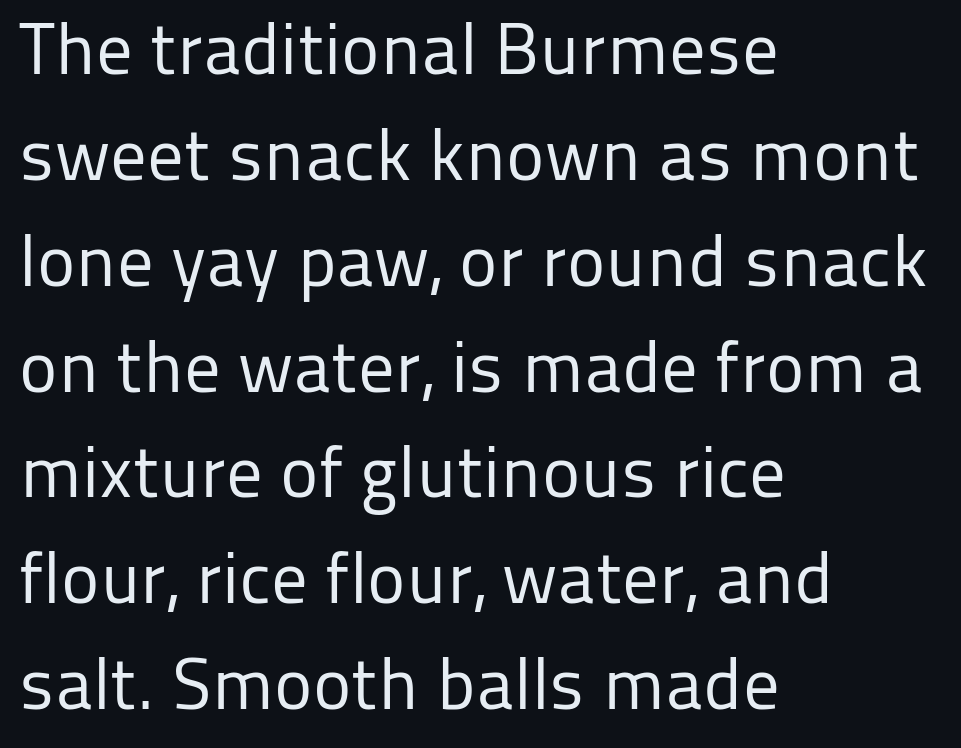
Q: Is the text bold? A: No.
Q: Is the text italic (slanted)? A: No, it is upright.
Q: Is the typeface a serif or a sans-serif typeface? A: Sans-serif.
Q: Is the text underlined? A: No.
Q: How is the paragraph aligned? A: Left-aligned.
Q: Is the spacing between letters normal or unusually wide? A: Normal.
Q: Is the spacing between lines tight, normal or loose? A: Normal.
Q: Width (condensed, normal, or wide)? A: Normal.
Q: Stroke contrast? A: Low.
Q: x-height? A: Medium.
Q: Monospaced? A: No.
